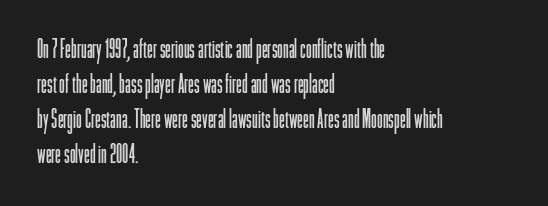
The image shows 26 px text type, upright; set left-aligned, normal line spacing (1.34x), normal letter spacing, not underlined.
